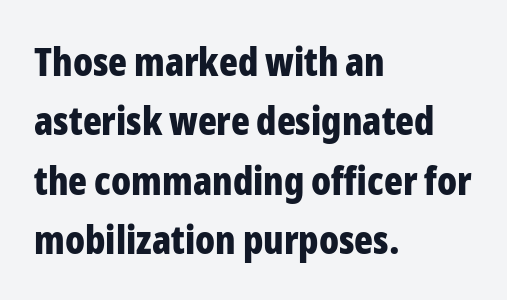
{"serif": "no", "italic": "no", "bold": "yes", "weight": "bold", "width": "condensed", "stroke_contrast": "low", "x_height": "medium", "monospaced": "no", "underline": "no", "align": "left", "line_spacing": "normal", "line_spacing_ratio": 1.52, "letter_spacing": "normal", "letter_spacing_em": 0.0, "glyph_px": 39}
